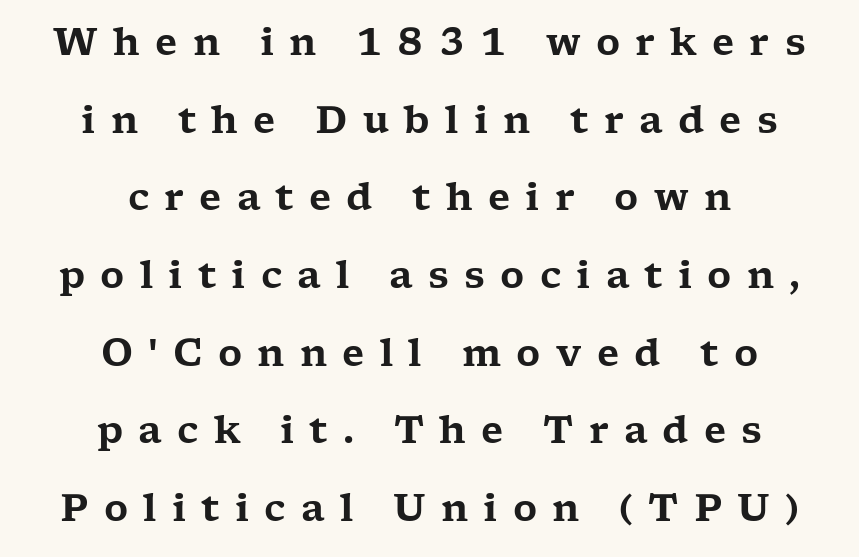
Each row of text sits above clean, open space. Airy leading. Designer's note — italics off, roman on. Character widths vary here, with narrow letters taking less room than wide ones.
